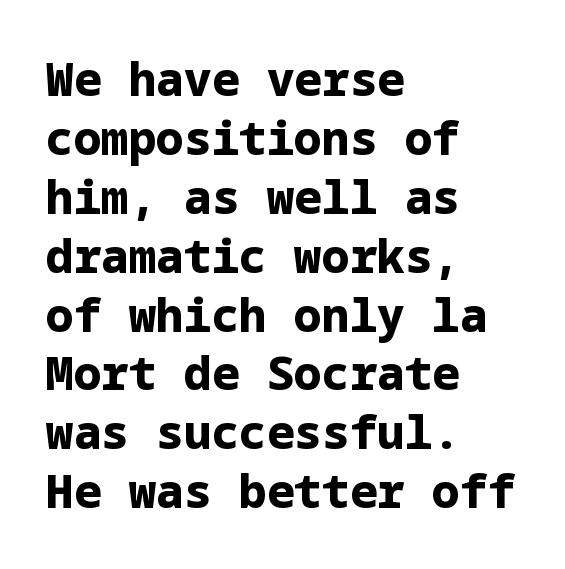
{"serif": "no", "italic": "no", "bold": "yes", "weight": "bold", "width": "normal", "stroke_contrast": "low", "x_height": "medium", "underline": "no", "align": "left", "line_spacing": "normal", "line_spacing_ratio": 1.28, "letter_spacing": "normal", "letter_spacing_em": 0.0, "glyph_px": 46}
